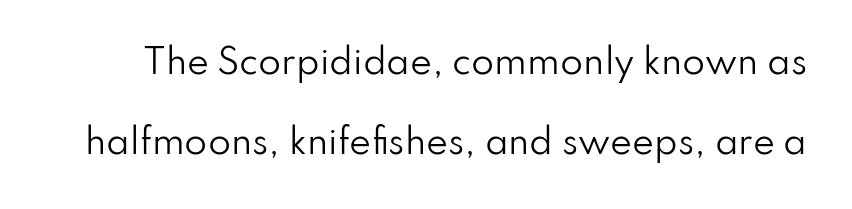
Q: Is the text bold? A: No.
Q: Is the text italic (slanted)? A: No, it is upright.
Q: Is the typeface a serif or a sans-serif typeface? A: Sans-serif.
Q: Is the text underlined? A: No.
Q: Is the spacing between letters normal or unusually wide? A: Normal.
Q: Is the spacing between lines tight, normal or loose? A: Loose.
Q: Width (condensed, normal, or wide)? A: Normal.
Q: Stroke contrast? A: Low.
Q: x-height? A: Small.
Q: Monospaced? A: No.
